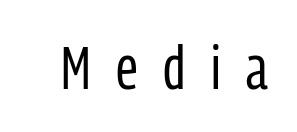
Q: Is the text bold? A: No.
Q: Is the text italic (slanted)? A: No, it is upright.
Q: Is the typeface a serif or a sans-serif typeface? A: Sans-serif.
Q: Is the text underlined? A: No.
Q: Is the spacing between letters normal or unusually wide? A: Unusually wide.
Q: Width (condensed, normal, or wide)? A: Condensed.
Q: Stroke contrast? A: Low.
Q: x-height? A: Medium.
Q: Monospaced? A: No.
